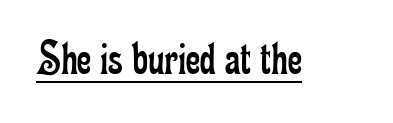
Here the designer chose a conventional face with non-uniform glyph widths. Like a heading marked for emphasis, these lines bear an underscore. Style check: upright. Honestly, the letter spacing is just normal — you wouldn't notice it. No chunkiness to these letters — they're not bold.
